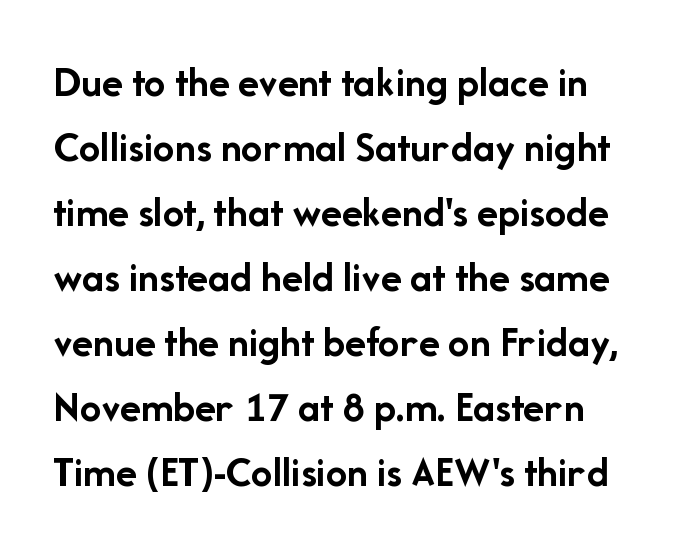
A sans-serif font was chosen for this passage. The area under the type is left untouched. Every character sits straight up, as roman type does. Varying glyph widths throughout — classic text-font behaviour. In terms of weight, the rendering is a true, heavy bold. A typesetter would call this zero additional tracking.
